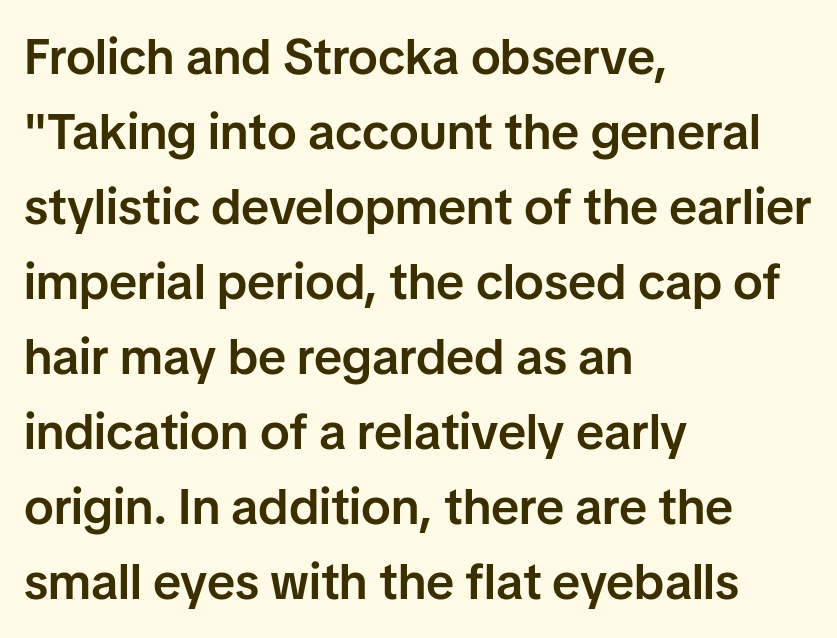
Regarding serifs, this sample does without them. The specimen reads as upright at a glance. A classic flush-left, rag-right setting is used for this passage. Stems and bowls a touch heavier than normal — semibold.
